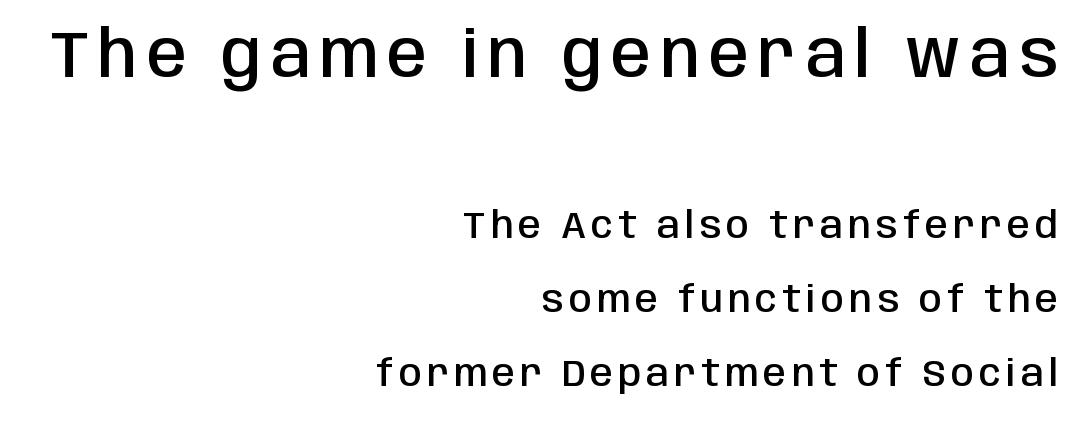
Reading down the block, your eye finds every line finishing at a fixed right position. Just letters on the line, the space beneath them empty. Is the type bold? Partly — it's a semibold, heavier than regular but not fully bold. Do the letters lean? They stand straight.
